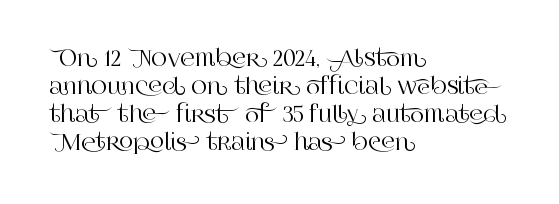
In terms of leading, this rendering sits right in the middle. Do the letters lean? They stand straight. These lines stack with their left ends in a neat column. The zone under the glyphs is completely vacant. The letters sit at their default tracking, neither squeezed nor spread.
